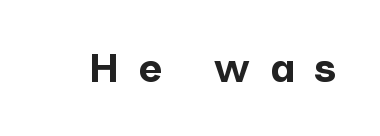
You can tell from the bare stems that sans-serif type was used. Weight check: bold — yes, fully. Do the characters align in a grid? No, the font is proportional. Does the lettering tilt? It doesn't — this is upright. Clear beneath every line of the passage.
